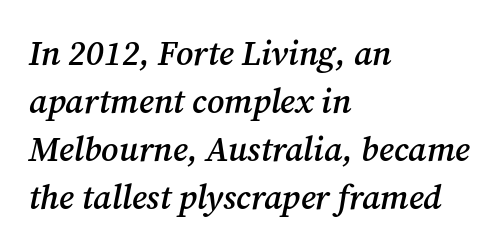
The image shows 34 px semibold serif type, italic (leaning right); set left-aligned, normal line spacing (1.41x), normal letter spacing, not underlined; medium stroke contrast and a medium x-height.
